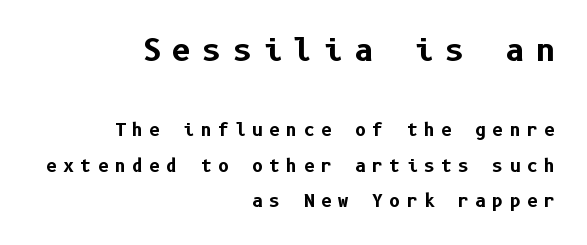
Q: Is the text bold? A: Yes.
Q: Is the text italic (slanted)? A: No, it is upright.
Q: Is the typeface a serif or a sans-serif typeface? A: Sans-serif.
Q: Is the text underlined? A: No.
Q: How is the paragraph aligned? A: Right-aligned.
Q: Is the spacing between letters normal or unusually wide? A: Unusually wide.
Q: Is the spacing between lines tight, normal or loose? A: Loose.
Q: Which block of text is set in a larger size, the first (top) or the second (bottom)? A: The first (top) one.
Q: Width (condensed, normal, or wide)? A: Normal.
Q: Stroke contrast? A: Low.
Q: x-height? A: Medium.
